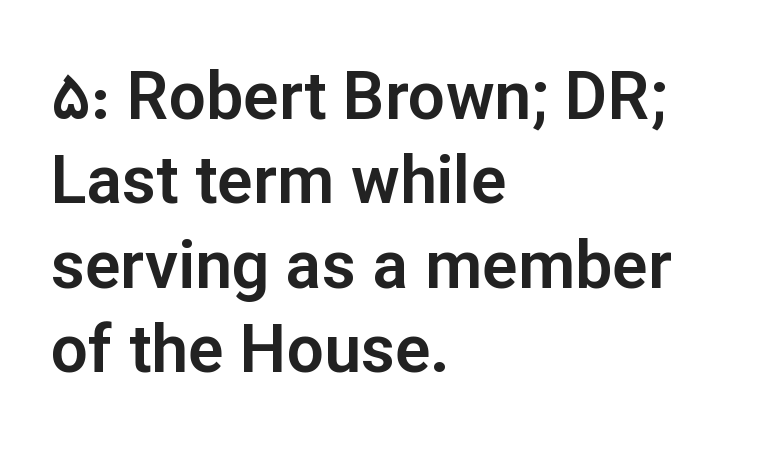
The image shows 66 px sans-serif type, upright; set left-aligned, normal line spacing (1.28x), normal letter spacing, not underlined; low stroke contrast and a medium x-height.
